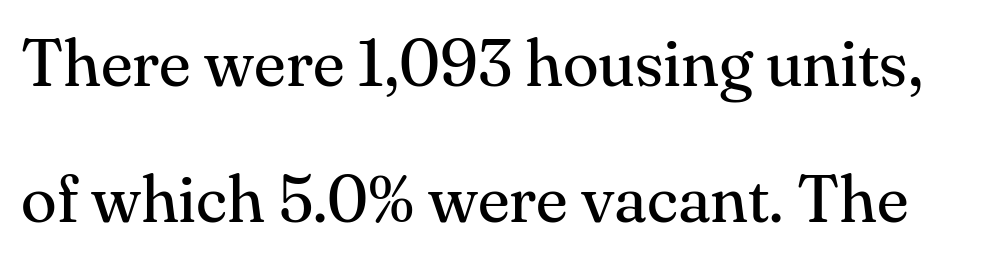
{"serif": "yes", "italic": "no", "bold": "no", "weight": "regular", "width": "normal", "stroke_contrast": "medium", "x_height": "small", "monospaced": "no", "underline": "no", "line_spacing": "loose", "line_spacing_ratio": 2.06, "letter_spacing": "normal", "letter_spacing_em": 0.0, "glyph_px": 66}
